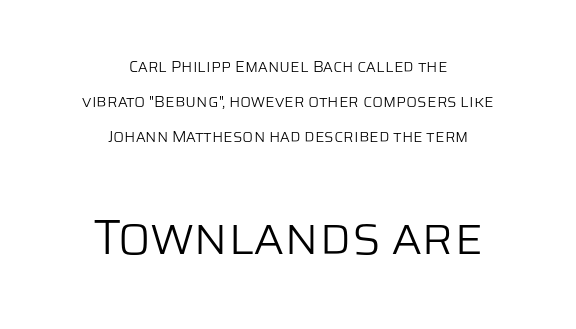
The image shows 49 px light sans-serif type, upright; set centered, loose line spacing (2.2x), normal letter spacing, not underlined; the second (bottom) block is 3.06x larger; low stroke contrast and a large x-height.
